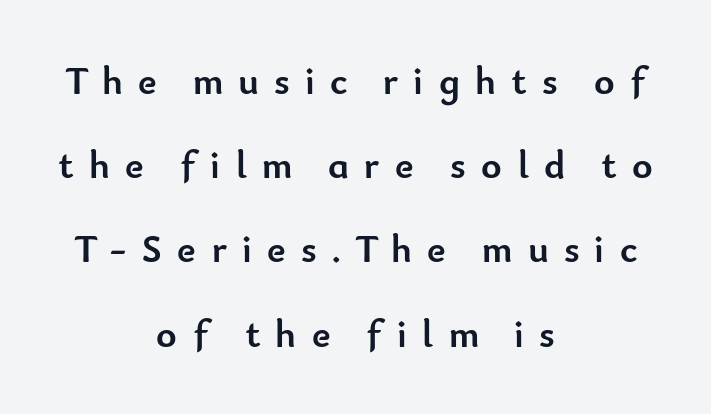
The line-height multiplier appears high, well above default. The strokes are fattened all the way to bold. Decoration check: the copy has no underline. The lines in this sample share a center point and differ in where they start and stop. A typesetter would call this proportional, since set widths differ per character.
